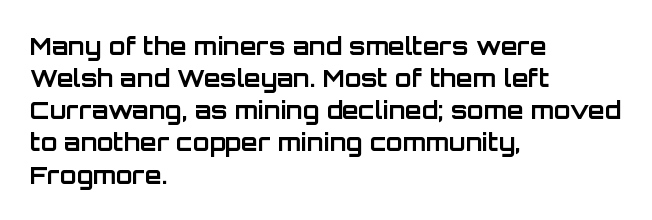
The image shows 24 px bold type, upright; set left-aligned, normal line spacing (1.34x), normal letter spacing, not underlined.
